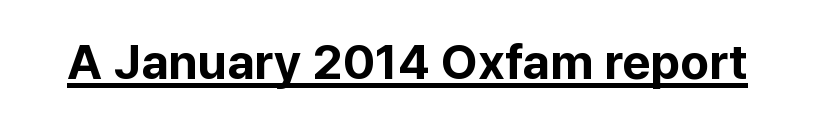
In terms of posture, this sample is upright. Looks like regular typesetting: each glyph gets only the width it needs. A typographer would call this underscored text. The rendering uses a bold face; every stroke is thick and dark. The letters carry no serifs — their stems end cleanly without finishing strokes. What stands out about the letter spacing? Nothing — it is the standard amount.
